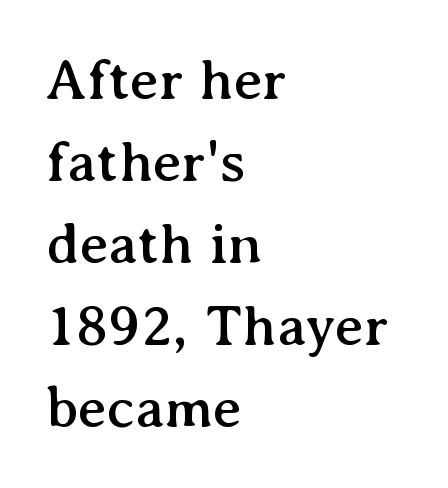
Quick note: underline off. Teacher's note: observe the even left margin — that is flush-left alignment. This is roman type, the default non-slanted kind. Line spacing here is normal. Does the type have serifs? Yes, each stem ends in a small foot.
